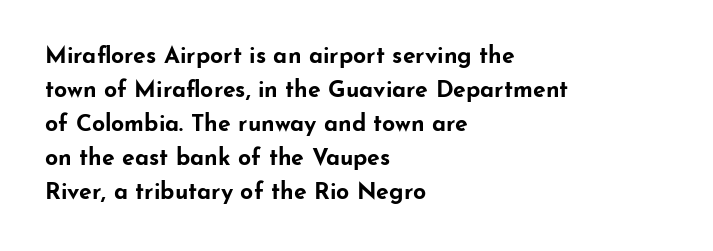
{"italic": "no", "bold": "yes", "underline": "no", "align": "left", "line_spacing": "normal", "line_spacing_ratio": 1.48, "letter_spacing": "normal", "letter_spacing_em": 0.0, "glyph_px": 23}
